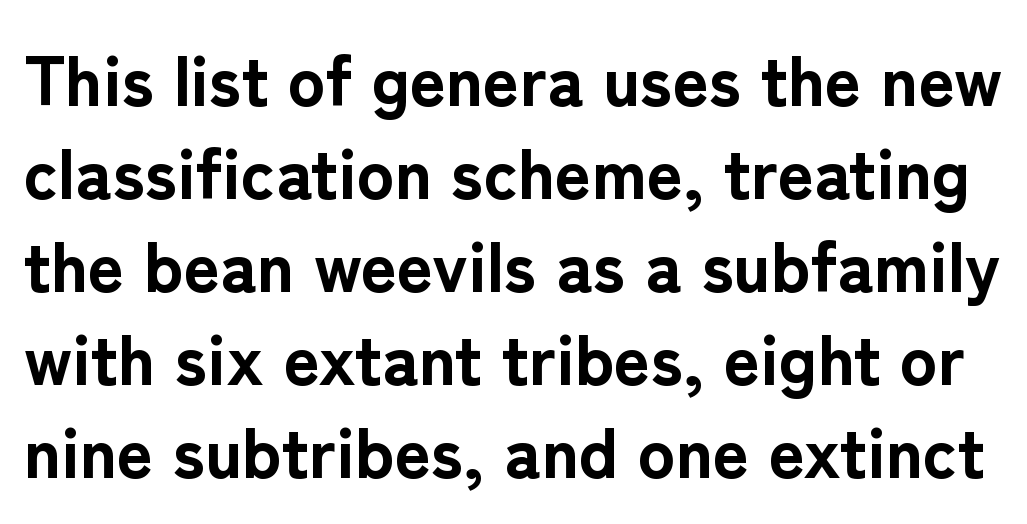
The leading is moderate, giving the passage an even texture. The gaps between neighbouring characters are ordinary and unremarkable. These lines were composed using upright roman letters. Each row of text sits above clean, open space. Spacing verdict: proportional, widths tailored to each character.
